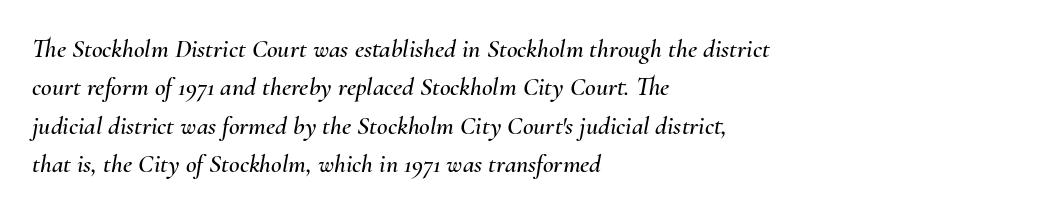
Just letters on the line, the space beneath them empty. Visually the block forms a straight wall on the left and a jagged coastline on the right. Leading matches the norm, producing a regular column. Here the glyphs are tracked normally, forming tight word shapes. The axis of the letterforms is tilted away from vertical.
